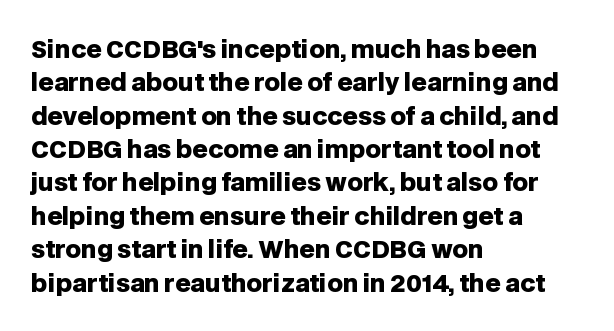
Q: Is the text bold? A: Yes.
Q: Is the text italic (slanted)? A: No, it is upright.
Q: Is the text underlined? A: No.
Q: How is the paragraph aligned? A: Left-aligned.
Q: Is the spacing between letters normal or unusually wide? A: Normal.
Q: Is the spacing between lines tight, normal or loose? A: Normal.
